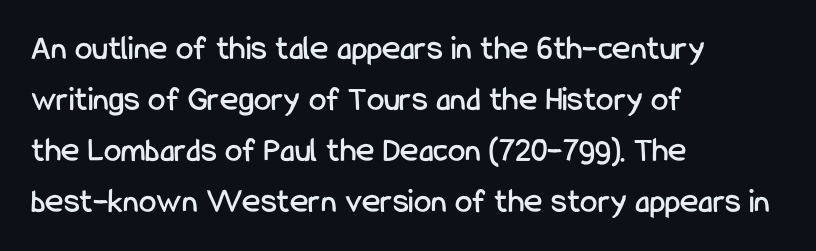
Is there much room between lines? A standard amount, neither cramped nor airy. Characters remain perfectly vertical along every line. Anything drawn beneath the words? Only blank space. The face used here is proportionally spaced, like ordinary book or web type. Typeset ragged right — the left edge is the straight one. Is the letter spacing exaggerated? No — it looks like the ordinary default.
